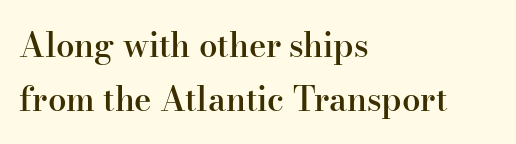
The image shows 33 px semibold serif type, upright; set left-aligned, normal line spacing (1.63x), normal letter spacing, not underlined; high stroke contrast and a small x-height.
